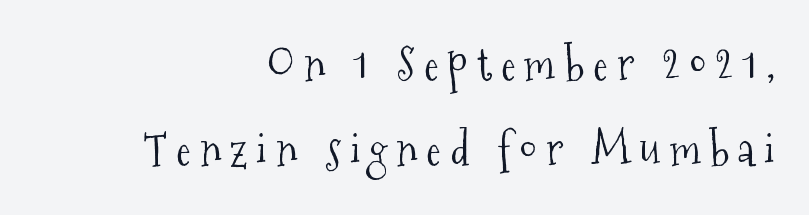
{"serif": "yes", "italic": "no", "bold": "no", "weight": "light", "width": "condensed", "stroke_contrast": "medium", "x_height": "medium", "monospaced": "no", "underline": "no", "align": "right", "line_spacing": "loose", "line_spacing_ratio": 1.93, "letter_spacing": "wide", "letter_spacing_em": 0.21, "glyph_px": 44}
